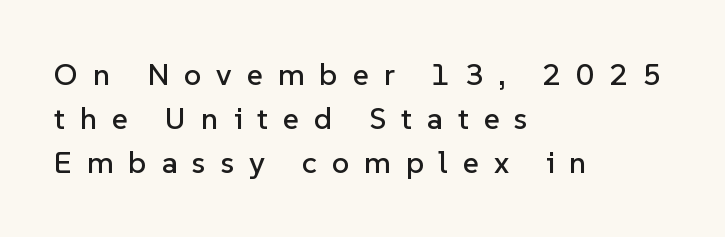
Q: Is the text italic (slanted)? A: No, it is upright.
Q: Is the typeface a serif or a sans-serif typeface? A: Sans-serif.
Q: Is the text underlined? A: No.
Q: How is the paragraph aligned? A: Left-aligned.
Q: Is the spacing between letters normal or unusually wide? A: Unusually wide.
Q: Is the spacing between lines tight, normal or loose? A: Normal.
Q: Width (condensed, normal, or wide)? A: Normal.
Q: Stroke contrast? A: Low.
Q: x-height? A: Medium.
Q: Monospaced? A: No.
